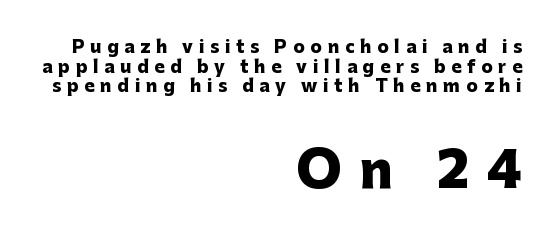
Q: Is the text bold? A: Yes.
Q: Is the text italic (slanted)? A: No, it is upright.
Q: Is the typeface a serif or a sans-serif typeface? A: Sans-serif.
Q: Is the text underlined? A: No.
Q: How is the paragraph aligned? A: Right-aligned.
Q: Is the spacing between letters normal or unusually wide? A: Unusually wide.
Q: Is the spacing between lines tight, normal or loose? A: Tight.
Q: Which block of text is set in a larger size, the first (top) or the second (bottom)? A: The second (bottom) one.
Q: Width (condensed, normal, or wide)? A: Normal.
Q: Stroke contrast? A: Low.
Q: x-height? A: Medium.
Q: Monospaced? A: No.
